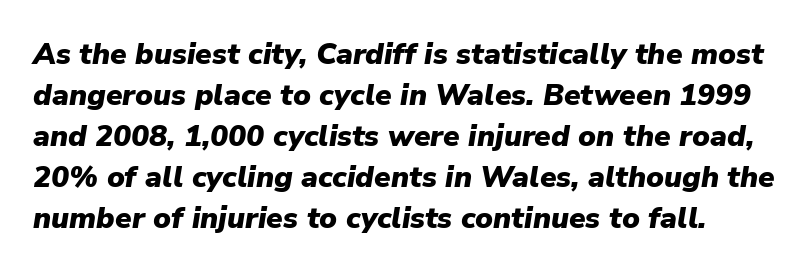
{"italic": "yes", "lean": "right", "slant_degrees": 9, "bold": "yes", "weight": "heavy", "width": "normal", "stroke_contrast": "low", "x_height": "medium", "monospaced": "no", "underline": "no", "line_spacing": "normal", "line_spacing_ratio": 1.37, "letter_spacing": "normal", "letter_spacing_em": 0.0, "glyph_px": 30}
